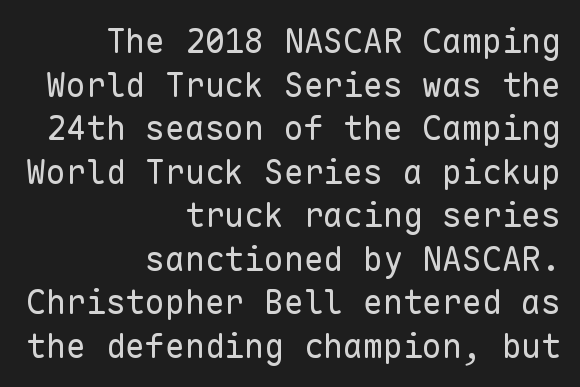
The image shows 33 px regular-weight sans-serif type, upright, monospaced; set right-aligned, normal line spacing (1.32x), normal letter spacing, not underlined; low stroke contrast and a medium x-height.
